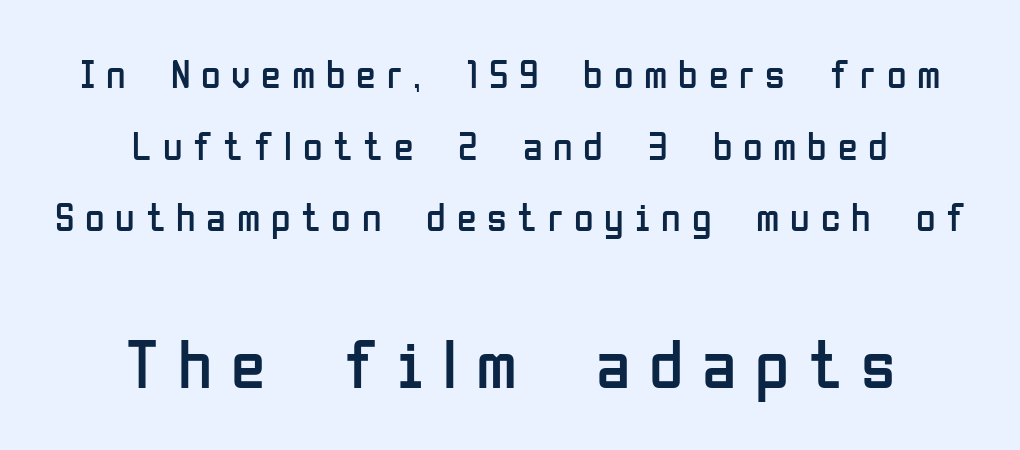
Glance below the letters and you will spot only blank space. Type style note: lacks serifs. Each letter keeps its own natural width here, so spacing adapts to shape. Compared with a flush-left layout, this one balances lines on the center instead.
